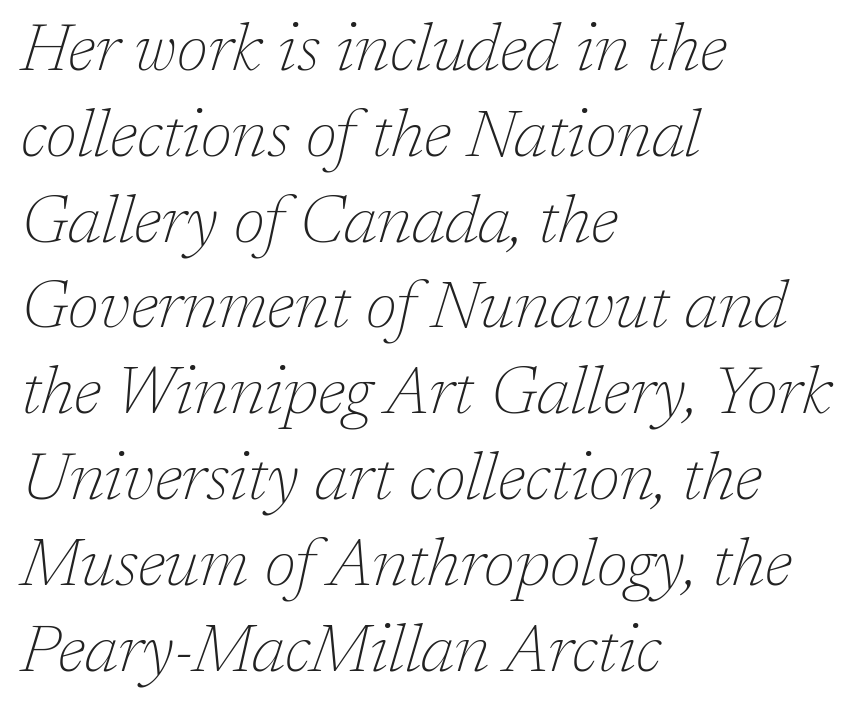
{"serif": "yes", "italic": "yes", "lean": "right", "slant_degrees": 17, "bold": "no", "weight": "thin", "width": "normal", "stroke_contrast": "low", "x_height": "medium", "monospaced": "no", "underline": "no", "align": "left", "line_spacing": "normal", "line_spacing_ratio": 1.3, "letter_spacing": "normal", "letter_spacing_em": 0.0, "glyph_px": 66}
